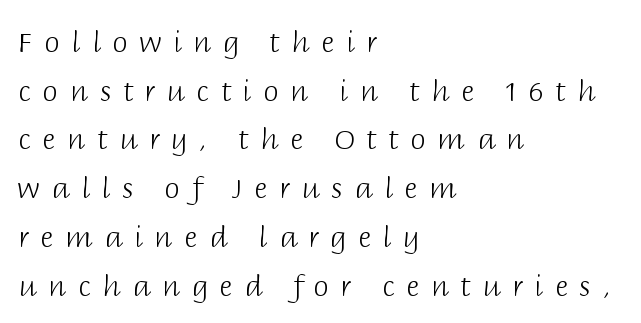
The image shows 28 px light sans-serif type, upright; set left-aligned, line spacing 1.74x, unusually wide letter spacing (+0.42 em), not underlined; low stroke contrast and a large x-height.
